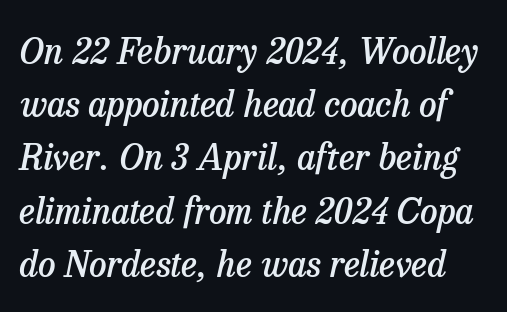
This sample has the flowing, uneven cadence of proportional lettering. The font is running at a semibold setting, under full bold. Each word holds together tightly as a unit, with standard inter-letter gaps. Observe the serifs anchoring each vertical stroke in this sample.
